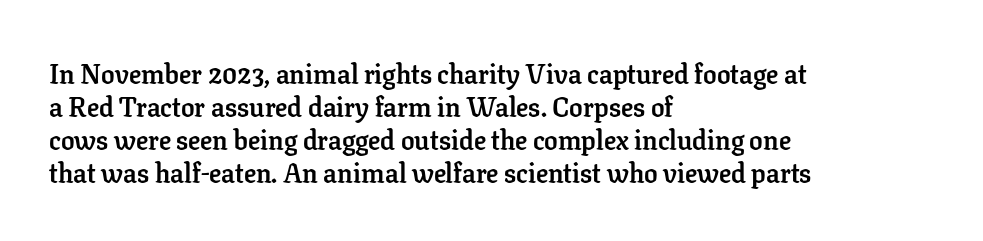
Words float on clear page, feet unadorned. Does the lettering tilt? It doesn't — this is upright. Visually the block forms a straight wall on the left and a jagged coastline on the right. These words are printed bold, with thick strokes throughout. Characters follow at the spacing the type designer built in.
